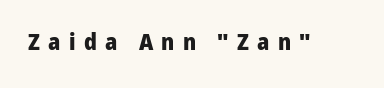
Q: Is the text bold? A: Yes.
Q: Is the text italic (slanted)? A: No, it is upright.
Q: Is the text underlined? A: No.
Q: Is the spacing between letters normal or unusually wide? A: Unusually wide.
